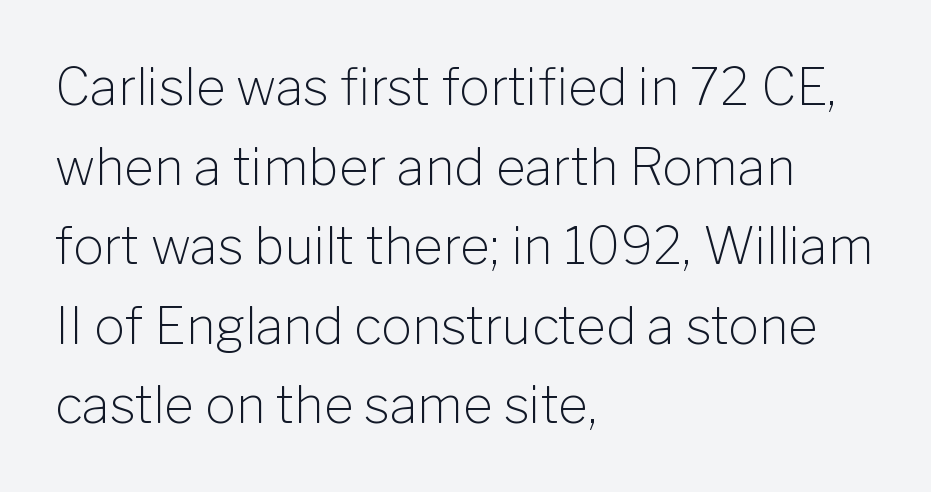
Stems and bowls with no extra thickness — not bold. Serifs: no, the terminals of the letterforms are clean. Posture: vertical. Varying glyph widths throughout — classic text-font behaviour. Each row of text sits above clean, open space. The lines in this sample share a left origin and differ only in where they stop.
